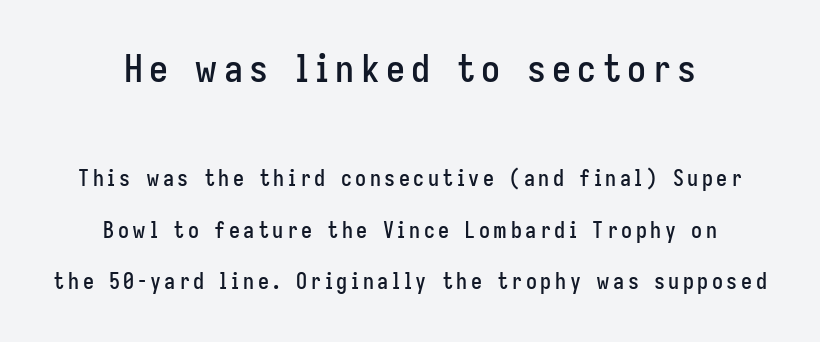
Ascenders rise straight up at ninety degrees. Unlike a traditional serif, this face leaves its strokes unadorned. Honestly, the rows look like they've been pulled way apart. Notice how the passage keeps no hard edge, just a central spine. Note the varied advance widths — an 'i' is clearly narrower than an 'm'. The space directly below the letters is spotless.
